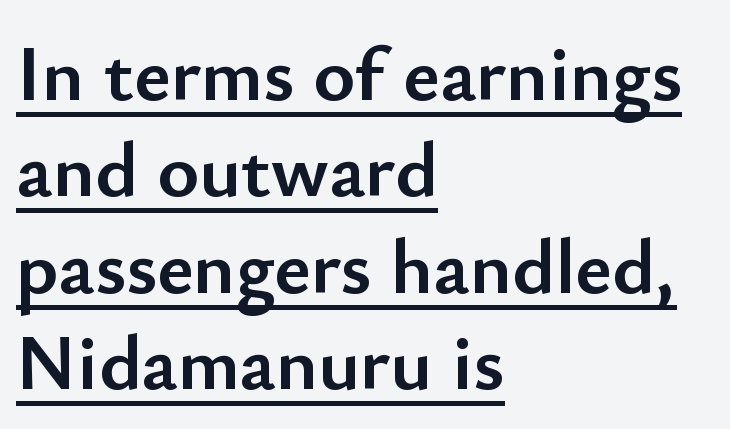
{"serif": "no", "italic": "no", "bold": "yes", "weight": "semibold", "width": "normal", "stroke_contrast": "low", "x_height": "small", "monospaced": "no", "underline": "yes", "align": "left", "line_spacing_ratio": 1.22, "letter_spacing": "normal", "letter_spacing_em": 0.0, "glyph_px": 79}
